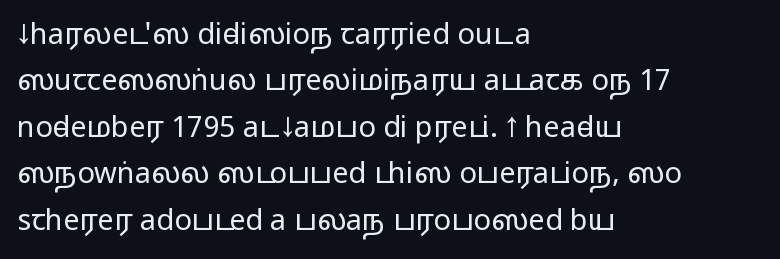
The image shows 29 px wide sans-serif type, upright; set left-aligned, normal line spacing (1.6x), normal letter spacing, not underlined; medium stroke contrast.
